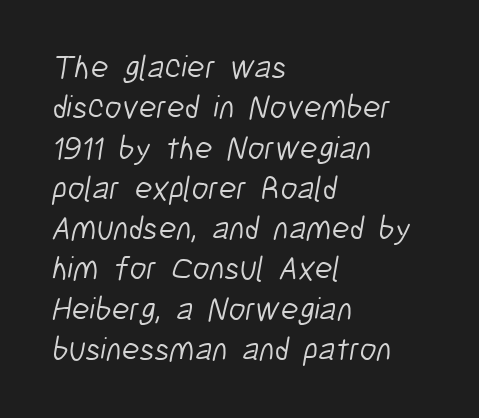
Q: Is the text bold? A: No.
Q: Is the typeface a serif or a sans-serif typeface? A: Sans-serif.
Q: Is the text underlined? A: No.
Q: How is the paragraph aligned? A: Left-aligned.
Q: Is the spacing between letters normal or unusually wide? A: Normal.
Q: Width (condensed, normal, or wide)? A: Condensed.
Q: Stroke contrast? A: Low.
Q: x-height? A: Medium.
Q: Monospaced? A: No.
